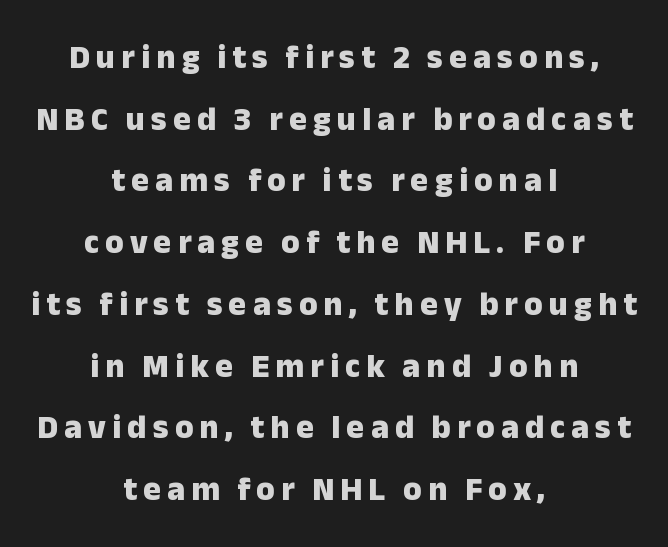
Look at the bottom of the vertical strokes: they stop flat, with no serifs. Each letter keeps its own natural width here, so spacing adapts to shape. Caption: bold face, heavy strokes. The setting favours the middle, as headings and verse often do.
